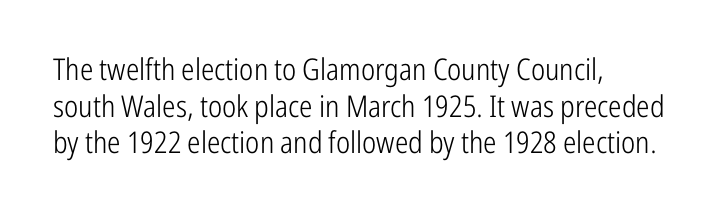
Q: Is the text bold? A: No.
Q: Is the text italic (slanted)? A: No, it is upright.
Q: Is the typeface a serif or a sans-serif typeface? A: Sans-serif.
Q: Is the text underlined? A: No.
Q: Is the spacing between letters normal or unusually wide? A: Normal.
Q: Width (condensed, normal, or wide)? A: Condensed.
Q: Stroke contrast? A: Low.
Q: x-height? A: Medium.
Q: Monospaced? A: No.
